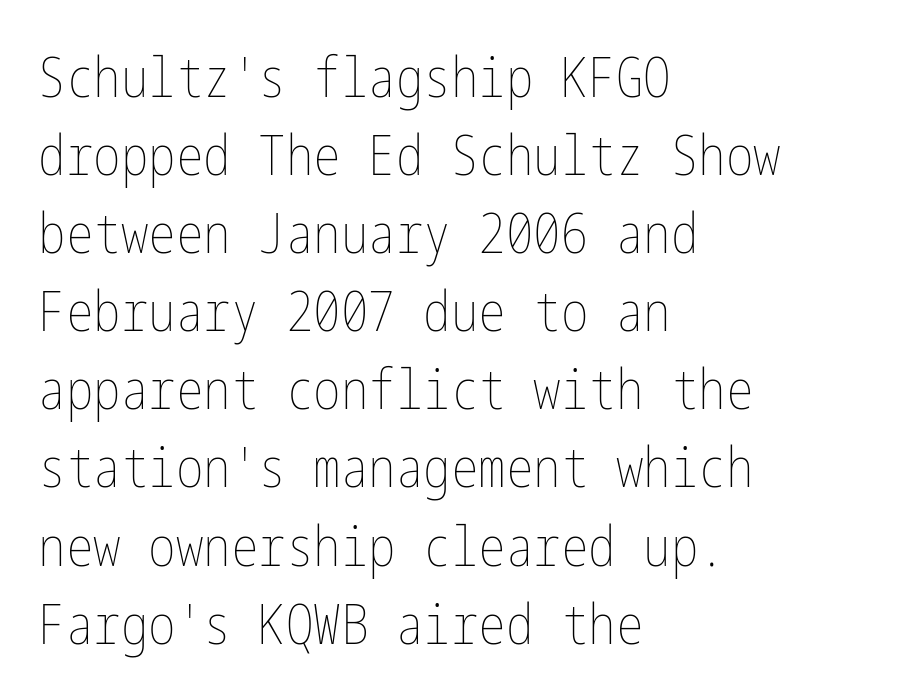
The image shows 55 px thin, condensed type, upright; set left-aligned, normal line spacing (1.42x), normal letter spacing, not underlined; low stroke contrast and a medium x-height.
